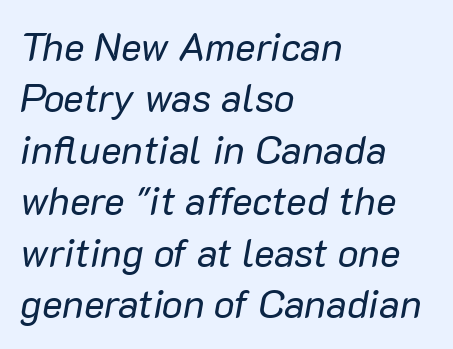
The image shows 39 px regular-weight type, italic (leaning right); set left-aligned, normal line spacing (1.32x), normal letter spacing, not underlined; low stroke contrast and a medium x-height.
